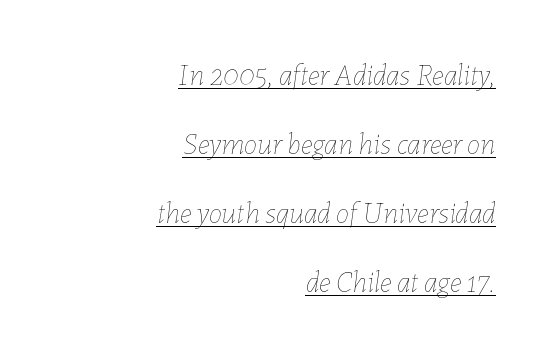
{"italic": "yes", "lean": "right", "slant_degrees": 7, "bold": "no", "weight": "thin", "width": "normal", "stroke_contrast": "low", "x_height": "medium", "monospaced": "no", "underline": "yes", "align": "right", "line_spacing": "loose", "line_spacing_ratio": 2.3, "letter_spacing": "normal", "letter_spacing_em": 0.0, "glyph_px": 30}
